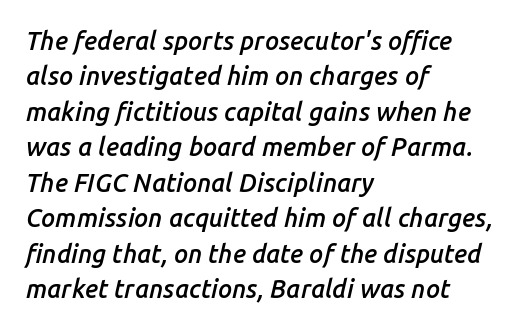
{"italic": "yes", "lean": "right", "slant_degrees": 14, "bold": "semi", "underline": "no", "align": "left", "line_spacing": "normal", "line_spacing_ratio": 1.42, "letter_spacing": "normal", "letter_spacing_em": 0.0, "glyph_px": 25}
